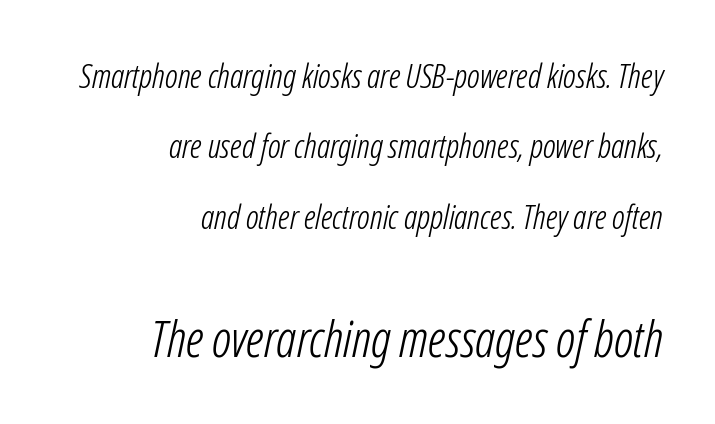
Q: Is the text bold? A: No.
Q: Is the text italic (slanted)? A: Yes, it leans right by about 12 degrees.
Q: Is the text underlined? A: No.
Q: How is the paragraph aligned? A: Right-aligned.
Q: Is the spacing between letters normal or unusually wide? A: Normal.
Q: Is the spacing between lines tight, normal or loose? A: Loose.
Q: Which block of text is set in a larger size, the first (top) or the second (bottom)? A: The second (bottom) one.
Q: Width (condensed, normal, or wide)? A: Condensed.
Q: Stroke contrast? A: Low.
Q: x-height? A: Medium.
Q: Monospaced? A: No.
